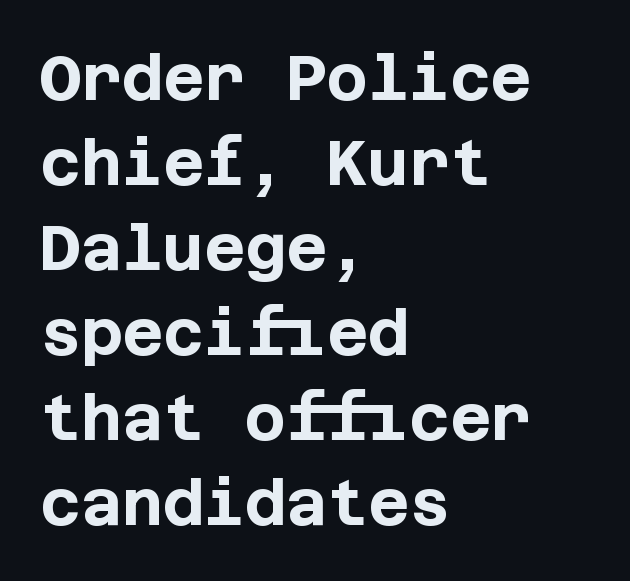
The image shows 63 px bold sans-serif type, upright; set left-aligned, normal line spacing (1.35x), normal letter spacing, not underlined; low stroke contrast and a large x-height.
